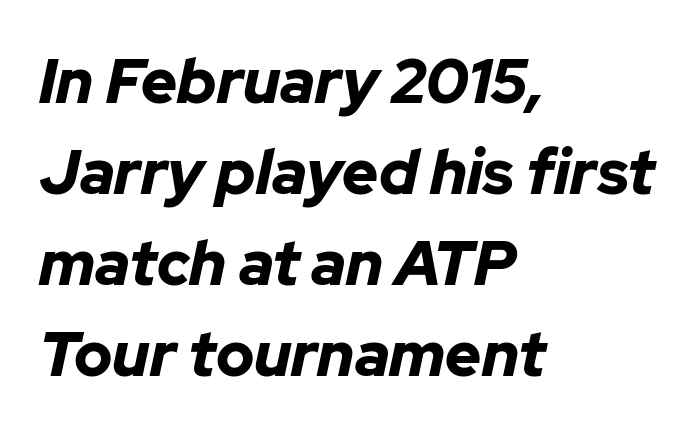
Q: Is the text bold? A: Yes.
Q: Is the text italic (slanted)? A: Yes, it leans right by about 12 degrees.
Q: Is the text underlined? A: No.
Q: How is the paragraph aligned? A: Left-aligned.
Q: Is the spacing between letters normal or unusually wide? A: Normal.
Q: Is the spacing between lines tight, normal or loose? A: Normal.
Q: Width (condensed, normal, or wide)? A: Normal.
Q: Stroke contrast? A: Low.
Q: x-height? A: Medium.
Q: Monospaced? A: No.
